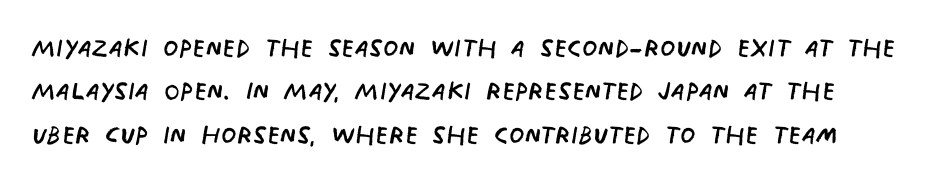
The image shows 35 px regular-weight, condensed sans-serif type; set line spacing 1.24x, normal letter spacing, not underlined; low stroke contrast and a large x-height.
